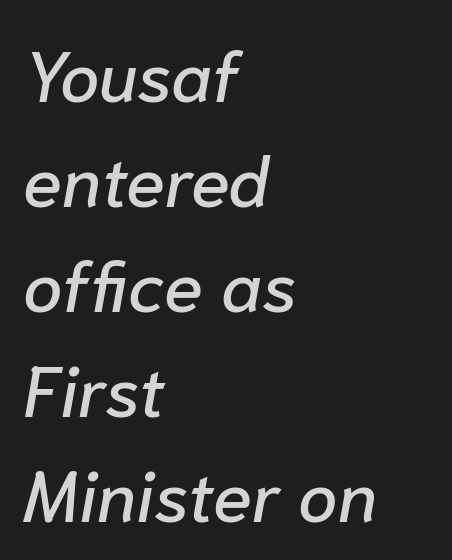
The image shows 71 px text type, italic (leaning right); set left-aligned, normal line spacing (1.48x), normal letter spacing, not underlined; low stroke contrast and a medium x-height.
